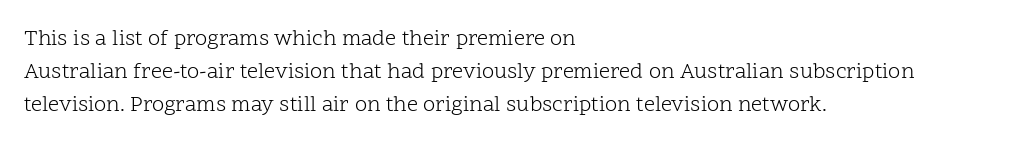
The image shows 22 px text type, upright; set left-aligned, normal line spacing (1.5x), normal letter spacing, not underlined.
